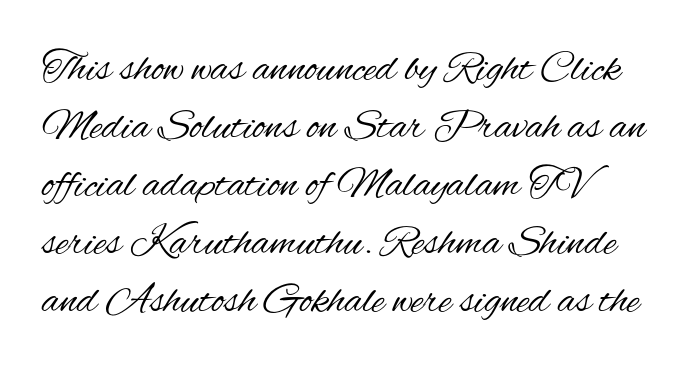
{"serif": "no", "bold": "no", "weight": "regular", "width": "condensed", "stroke_contrast": "medium", "x_height": "small", "monospaced": "no", "underline": "no", "line_spacing": "normal", "line_spacing_ratio": 1.35, "letter_spacing": "normal", "letter_spacing_em": 0.0, "glyph_px": 43}
